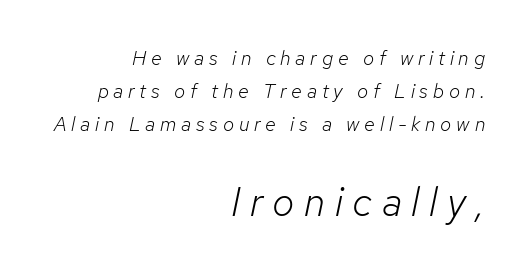
{"italic": "yes", "lean": "right", "slant_degrees": 12, "bold": "no", "weight": "light", "width": "normal", "stroke_contrast": "low", "x_height": "medium", "monospaced": "no", "underline": "no", "align": "right", "line_spacing": "normal", "line_spacing_ratio": 1.65, "letter_spacing": "wide", "letter_spacing_em": 0.24, "larger_block": "second", "size_ratio": 2.0, "glyph_px": 40}
